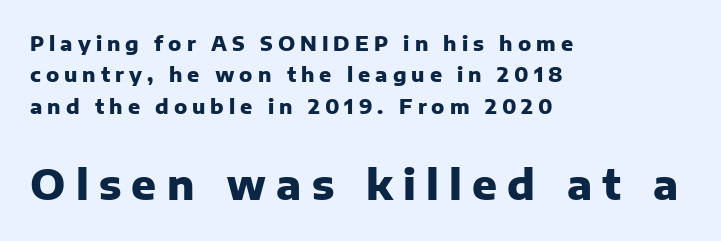
The string is rendered with underlining switched off. The rendering enlarges the type as you move from the upper chunk to the lower. Does the lettering tilt? It doesn't — this is upright. Typesetter's note: full bold, strokes at maximum text heaviness.
